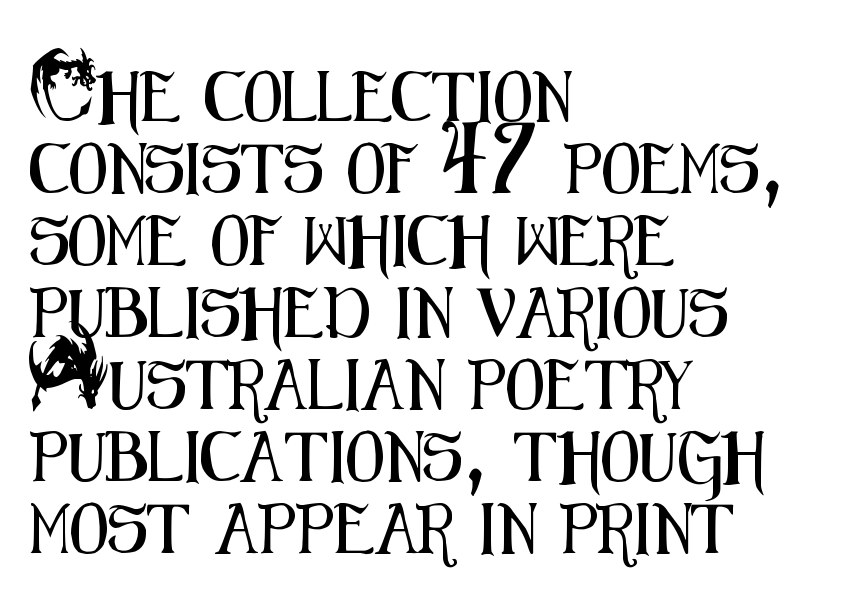
Each word holds together tightly as a unit, with standard inter-letter gaps. A normal amount of white space separates one row of letters from the next. The letters advance in unequal steps, a hallmark of proportional type. The rendering shows plain stroke endings on the letterforms — a sans-serif design.
